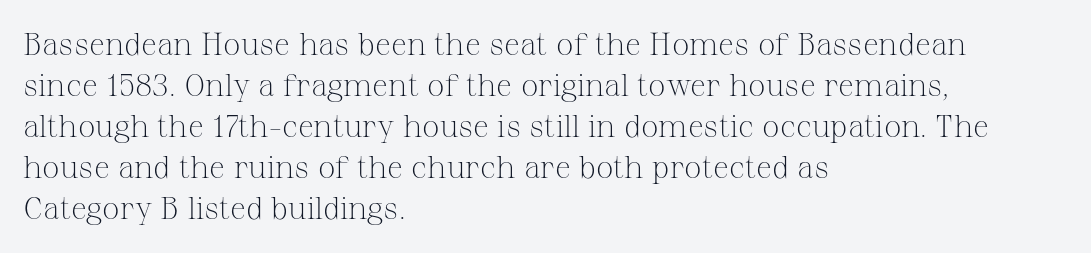
{"serif": "yes", "italic": "no", "bold": "no", "weight": "light", "width": "normal", "stroke_contrast": "medium", "x_height": "medium", "monospaced": "no", "underline": "no", "align": "left", "line_spacing": "normal", "line_spacing_ratio": 1.32, "letter_spacing": "normal", "letter_spacing_em": 0.0, "glyph_px": 31}
